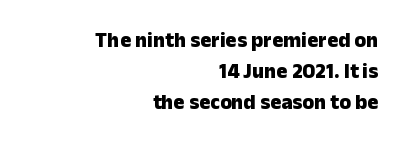
All the whitespace from short lines collects on the left. The area under the type is left untouched. A typesetter would call this leading conventional body-copy spacing. Does extra space separate the letters? No, they use regular spacing.
